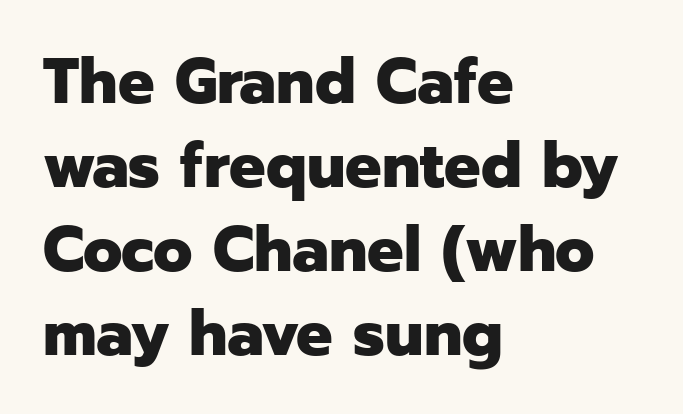
Q: Is the text bold? A: Yes.
Q: Is the text italic (slanted)? A: No, it is upright.
Q: Is the typeface a serif or a sans-serif typeface? A: Sans-serif.
Q: Is the text underlined? A: No.
Q: How is the paragraph aligned? A: Left-aligned.
Q: Is the spacing between letters normal or unusually wide? A: Normal.
Q: Is the spacing between lines tight, normal or loose? A: Normal.
Q: Width (condensed, normal, or wide)? A: Normal.
Q: Stroke contrast? A: Low.
Q: x-height? A: Medium.
Q: Monospaced? A: No.
